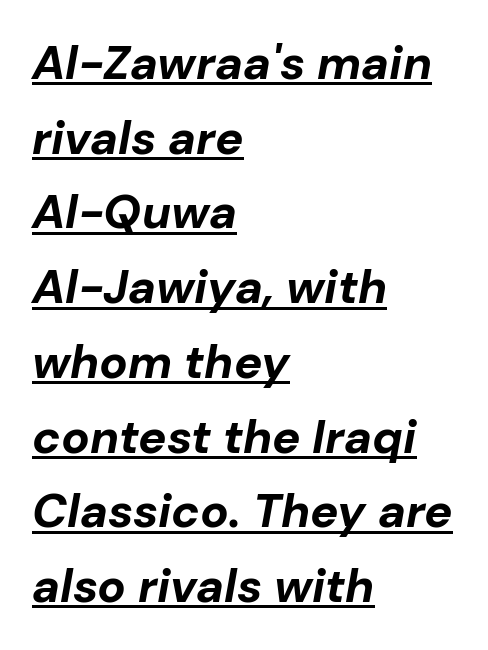
Q: Is the text bold? A: Yes.
Q: Is the text italic (slanted)? A: Yes, it leans right by about 10 degrees.
Q: Is the text underlined? A: Yes.
Q: How is the paragraph aligned? A: Left-aligned.
Q: Is the spacing between letters normal or unusually wide? A: Normal.
Q: Is the spacing between lines tight, normal or loose? A: Normal.
Q: Width (condensed, normal, or wide)? A: Normal.
Q: Stroke contrast? A: Low.
Q: x-height? A: Medium.
Q: Monospaced? A: No.
